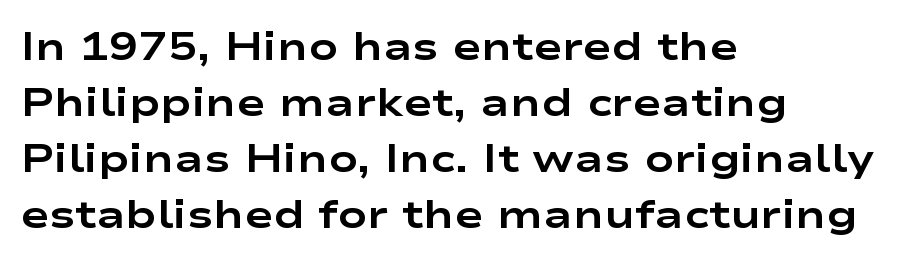
Q: Is the text bold? A: Yes.
Q: Is the text italic (slanted)? A: No, it is upright.
Q: Is the typeface a serif or a sans-serif typeface? A: Sans-serif.
Q: Is the text underlined? A: No.
Q: How is the paragraph aligned? A: Left-aligned.
Q: Is the spacing between letters normal or unusually wide? A: Normal.
Q: Is the spacing between lines tight, normal or loose? A: Normal.
Q: Width (condensed, normal, or wide)? A: Wide.
Q: Stroke contrast? A: Low.
Q: x-height? A: Medium.
Q: Monospaced? A: No.
